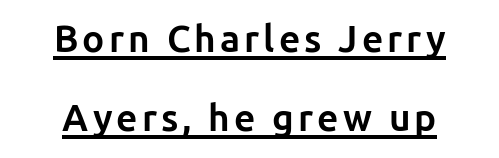
The image shows 37 px bold sans-serif type, upright; set centered, loose line spacing (2.13x), underlined; low stroke contrast and a medium x-height.
